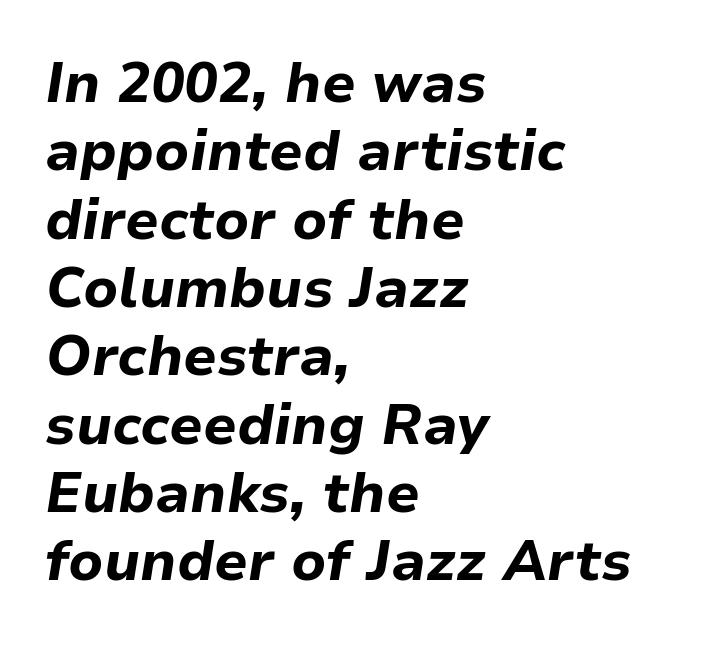
Q: Is the text bold? A: Yes.
Q: Is the text italic (slanted)? A: Yes, it leans right by about 9 degrees.
Q: Is the text underlined? A: No.
Q: How is the paragraph aligned? A: Left-aligned.
Q: Is the spacing between letters normal or unusually wide? A: Normal.
Q: Width (condensed, normal, or wide)? A: Normal.
Q: Stroke contrast? A: Low.
Q: x-height? A: Medium.
Q: Monospaced? A: No.
